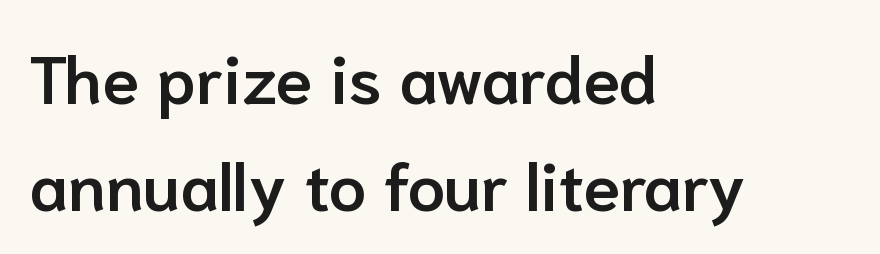
Q: Is the text bold? A: Semi-bold.
Q: Is the text italic (slanted)? A: No, it is upright.
Q: Is the typeface a serif or a sans-serif typeface? A: Sans-serif.
Q: Is the text underlined? A: No.
Q: How is the paragraph aligned? A: Left-aligned.
Q: Is the spacing between letters normal or unusually wide? A: Normal.
Q: Is the spacing between lines tight, normal or loose? A: Normal.
Q: Width (condensed, normal, or wide)? A: Normal.
Q: Stroke contrast? A: Low.
Q: x-height? A: Medium.
Q: Monospaced? A: No.
